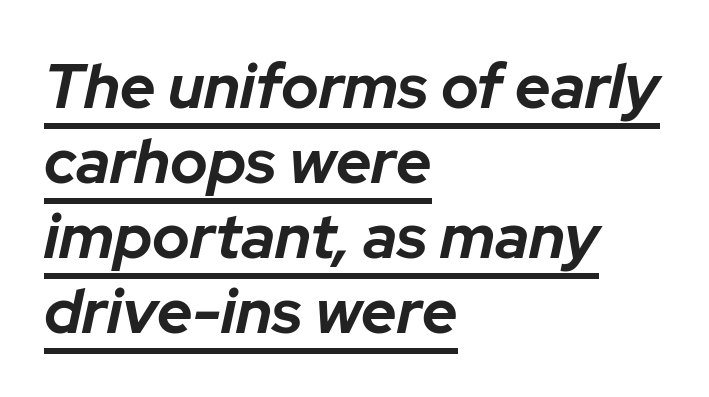
Q: Is the text bold? A: Yes.
Q: Is the text italic (slanted)? A: Yes, it leans right by about 12 degrees.
Q: Is the text underlined? A: Yes.
Q: How is the paragraph aligned? A: Left-aligned.
Q: Is the spacing between letters normal or unusually wide? A: Normal.
Q: Width (condensed, normal, or wide)? A: Normal.
Q: Stroke contrast? A: Low.
Q: x-height? A: Medium.
Q: Monospaced? A: No.
